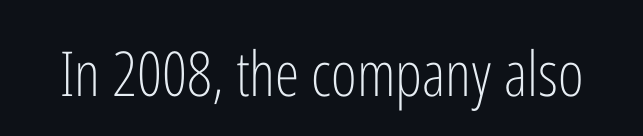
The image shows 62 px light, condensed sans-serif type, upright; set normal letter spacing, not underlined; low stroke contrast and a medium x-height.
